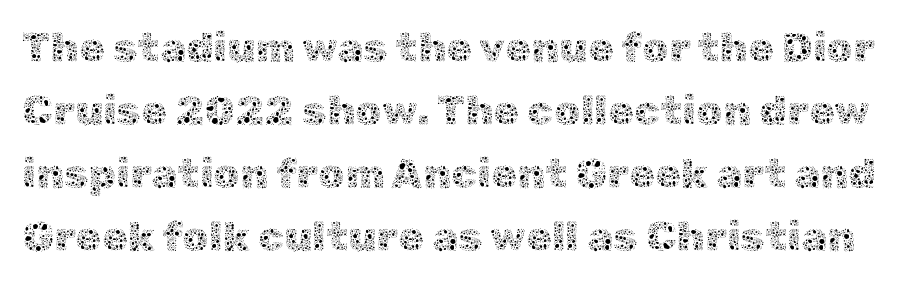
{"italic": "no", "bold": "no", "weight": "thin", "width": "normal", "x_height": "medium", "monospaced": "no", "underline": "no", "line_spacing": "normal", "line_spacing_ratio": 1.5, "letter_spacing": "normal", "letter_spacing_em": 0.0, "glyph_px": 42}
